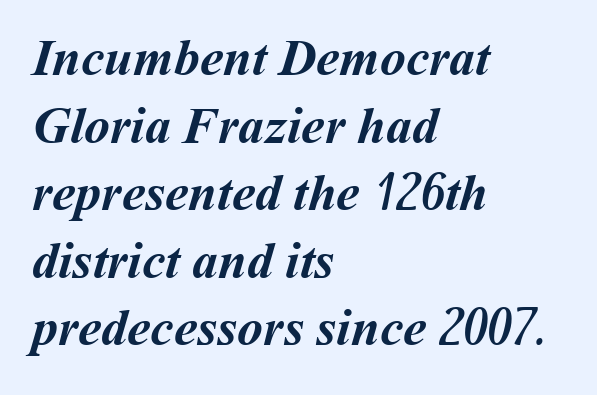
Q: Is the text bold? A: Yes.
Q: Is the text underlined? A: No.
Q: How is the paragraph aligned? A: Left-aligned.
Q: Is the spacing between letters normal or unusually wide? A: Normal.
Q: Is the spacing between lines tight, normal or loose? A: Normal.
Q: Width (condensed, normal, or wide)? A: Normal.
Q: Stroke contrast? A: Medium.
Q: x-height? A: Medium.
Q: Monospaced? A: No.
